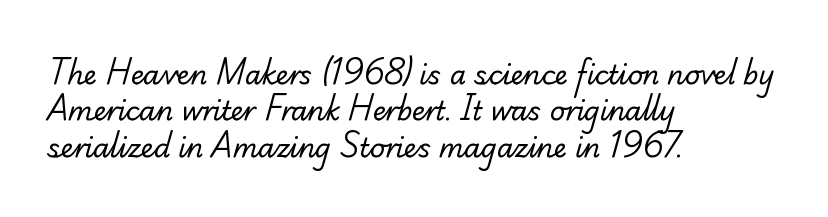
Each line starts at the same left margin while the right side varies. Regarding leading, the lines here are spaced in the standard way. No chunkiness to these letters — they're not bold. The face used here is rendered with its standard letterfit.
